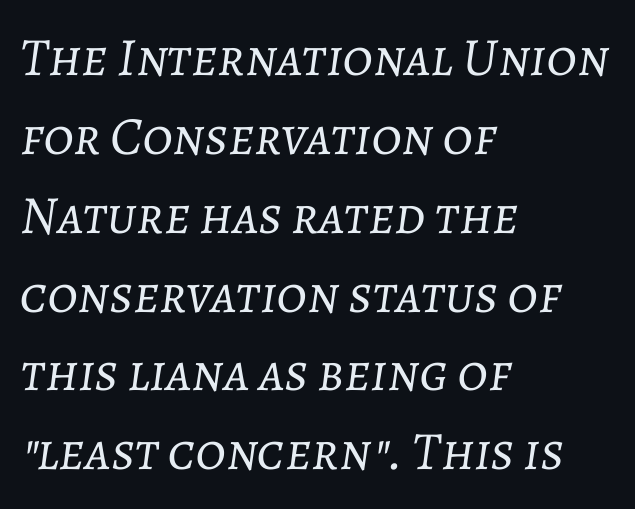
Stems here are at most as thick as an everyday book face. Does the leading feel generous? No, just average. Every character sits at an angle, as italics do. Character widths vary here, with narrow letters taking less room than wide ones.
